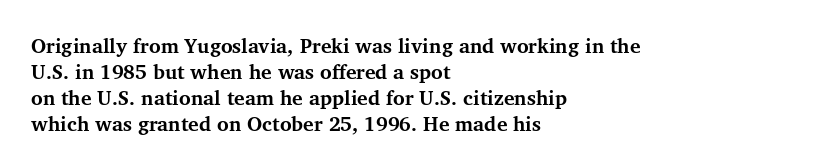
{"italic": "no", "bold": "yes", "underline": "no", "align": "left", "line_spacing": "normal", "line_spacing_ratio": 1.3, "letter_spacing": "normal", "letter_spacing_em": 0.0, "glyph_px": 20}
